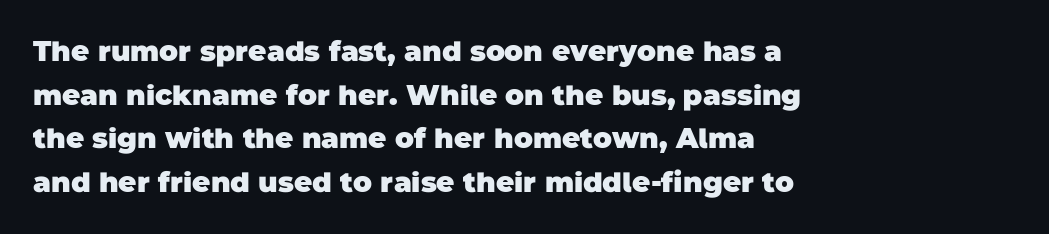
{"serif": "no", "bold": "yes", "weight": "heavy", "width": "normal", "stroke_contrast": "low", "x_height": "large", "monospaced": "no", "underline": "no", "align": "left", "line_spacing": "normal", "line_spacing_ratio": 1.56, "letter_spacing": "normal", "letter_spacing_em": 0.0, "glyph_px": 28}
